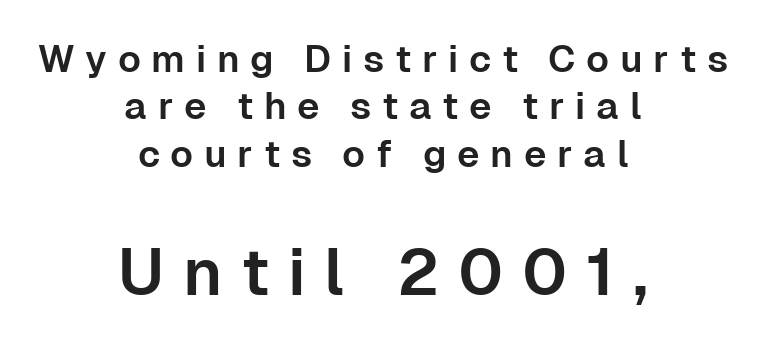
The image shows 66 px sans-serif type, upright; set centered, normal line spacing (1.25x), unusually wide letter spacing (+0.28 em), not underlined; the second (bottom) block is 1.74x larger; low stroke contrast and a medium x-height.
